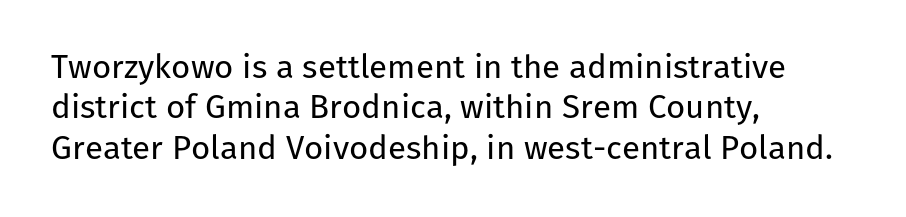
{"serif": "no", "italic": "no", "bold": "no", "weight": "regular", "width": "normal", "stroke_contrast": "low", "x_height": "medium", "monospaced": "no", "underline": "no", "align": "left", "line_spacing_ratio": 1.22, "letter_spacing": "normal", "letter_spacing_em": 0.0, "glyph_px": 33}
